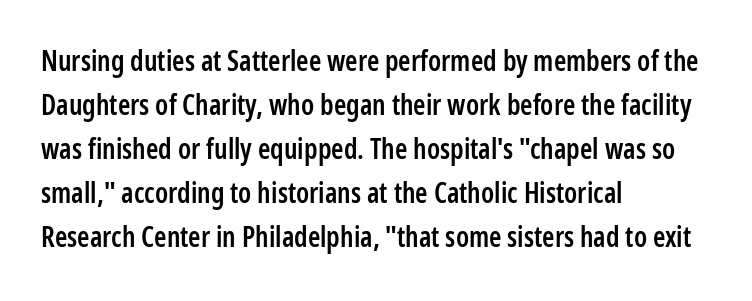
{"serif": "no", "italic": "no", "bold": "semi", "weight": "semibold", "width": "condensed", "stroke_contrast": "low", "x_height": "medium", "monospaced": "no", "underline": "no", "align": "left", "line_spacing": "normal", "line_spacing_ratio": 1.57, "letter_spacing": "normal", "letter_spacing_em": 0.0, "glyph_px": 28}
